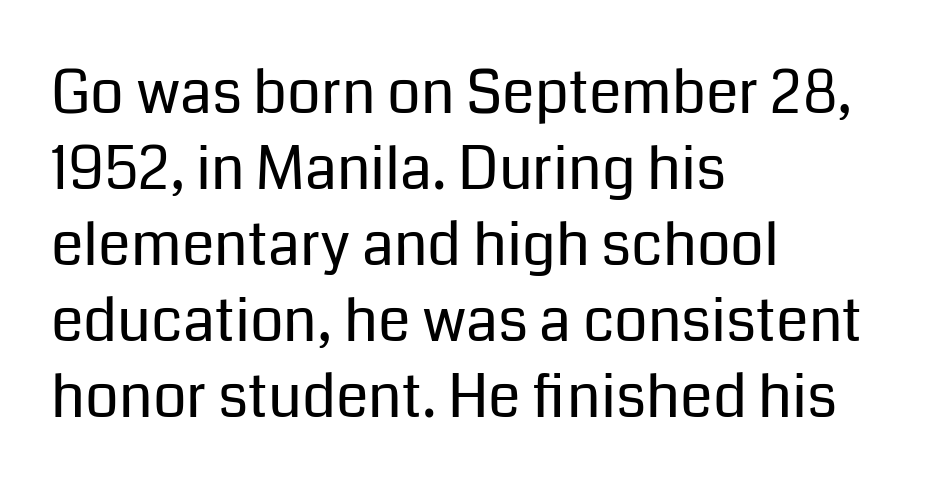
Characters remain perfectly vertical along every line. Default kerning and tracking; the words read as compact shapes. Character widths vary here, with narrow letters taking less room than wide ones. These lines stack with their left ends in a neat column. Regular leading. The weight would be labelled regular, book, light, or lighter still.
